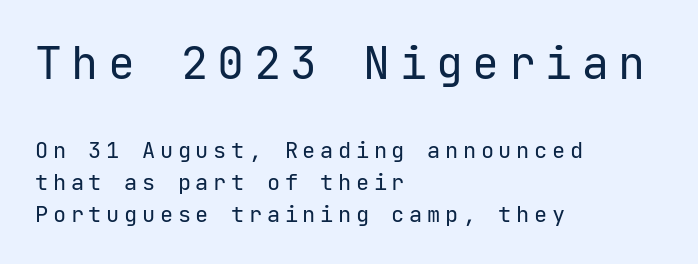
You could count columns in this text — the font is strictly monospaced. Of the two passages, the one on top uses the larger point size. Leading matches the norm, producing a regular column. The letters are spread apart with noticeably loose tracking. Heaviness? Minimal to ordinary, like unemphasized prose. In terms of letterform style, serifs are entirely absent.
